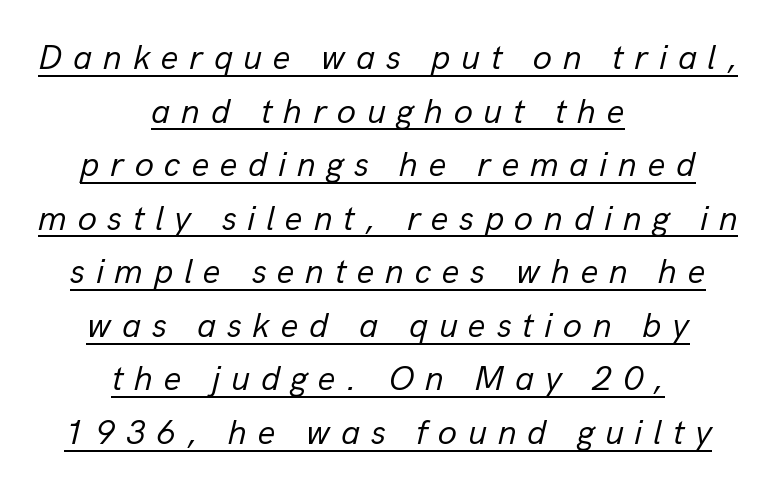
Someone cranked the tracking dial way up on this one. Weight class: somewhere from thin through regular. The typography opts for an oblique posture over an upright one. The glyphs are accompanied by a horizontal stroke just below them.
